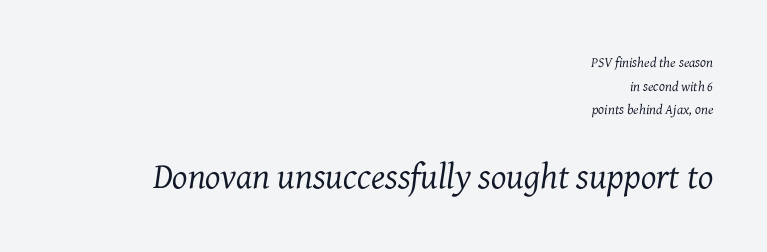
Italic? Definitely — the glyphs are oblique. In CSS terms this would be text-align: right. Does the leading feel generous? No, just average. This rendering leaves character spacing at its baseline value. The gap between lines stays unmarked.
